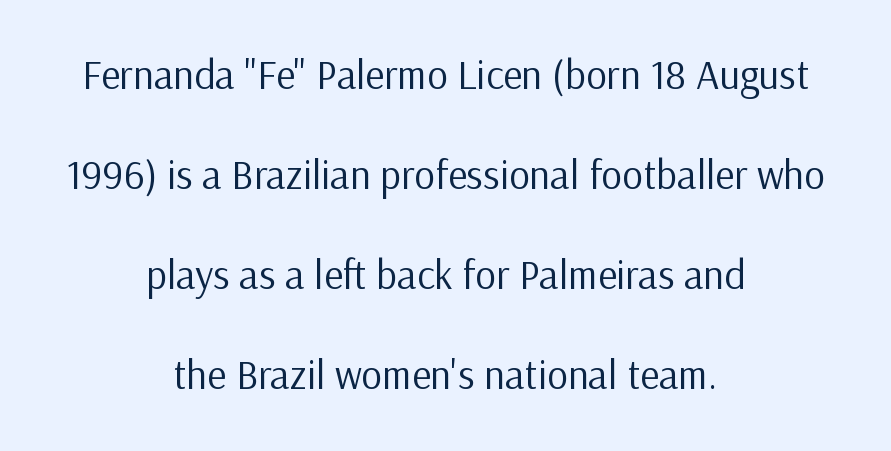
Grotesque or geometric, the face here clearly has no serifs. Does the lettering tilt? It doesn't — this is upright. A student would call this center alignment; a typographer would say set centered. Bare-footed words on every line.
